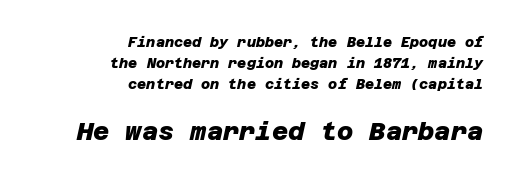
The image shows 25 px bold type; set right-aligned, normal line spacing (1.51x), normal letter spacing, not underlined; the second (bottom) block is 1.79x larger.
